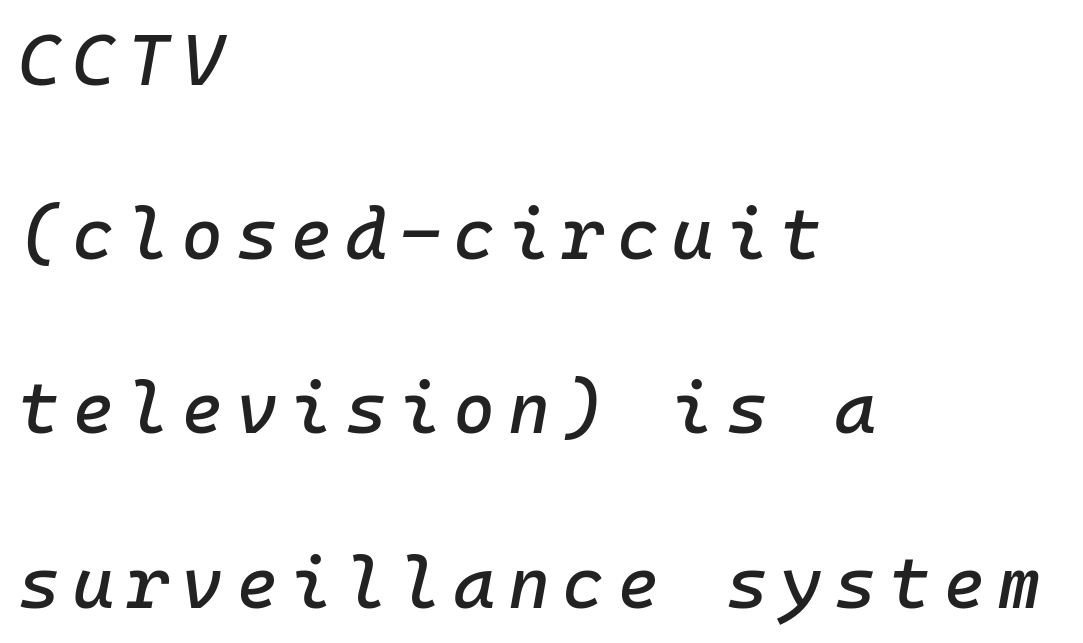
The image shows 72 px text type, italic (leaning right), monospaced; set left-aligned, loose line spacing (2.42x), not underlined; low stroke contrast and a medium x-height.
